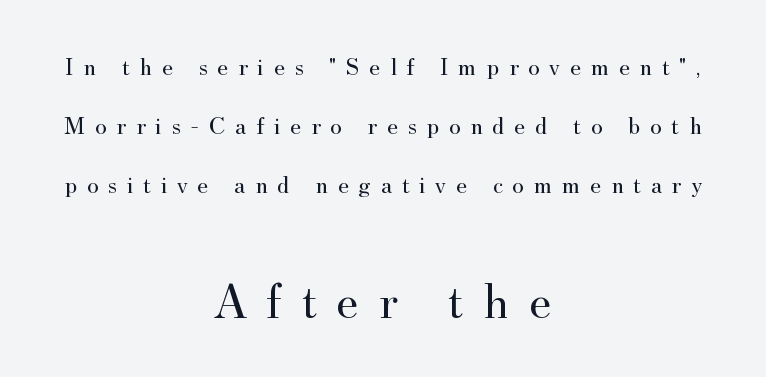
Q: Is the text bold? A: No.
Q: Is the text italic (slanted)? A: No, it is upright.
Q: Is the typeface a serif or a sans-serif typeface? A: Serif.
Q: Is the text underlined? A: No.
Q: How is the paragraph aligned? A: Centered.
Q: Is the spacing between letters normal or unusually wide? A: Unusually wide.
Q: Is the spacing between lines tight, normal or loose? A: Loose.
Q: Which block of text is set in a larger size, the first (top) or the second (bottom)? A: The second (bottom) one.
Q: Width (condensed, normal, or wide)? A: Normal.
Q: Stroke contrast? A: Medium.
Q: x-height? A: Small.
Q: Monospaced? A: No.
